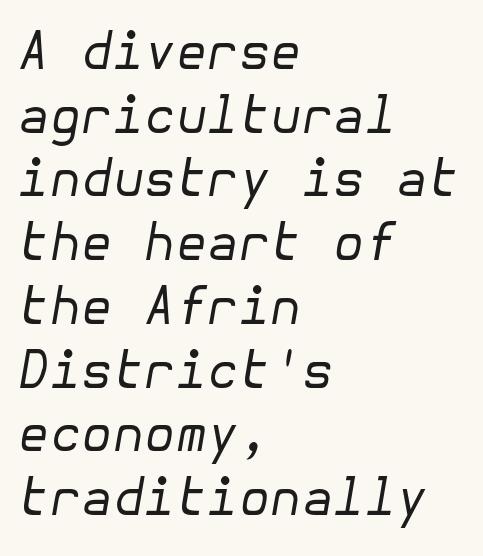
The image shows 51 px regular-weight type, italic (leaning right); set left-aligned, normal line spacing (1.25x), normal letter spacing, not underlined; low stroke contrast and a medium x-height.
